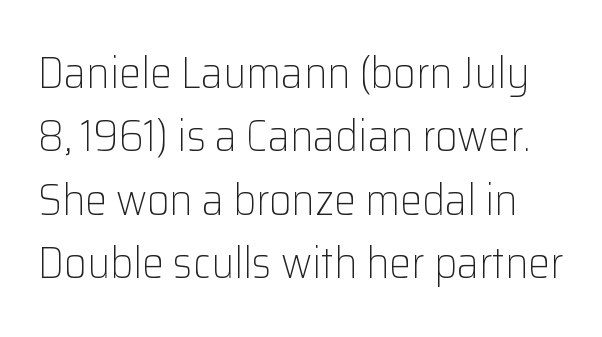
The image shows 44 px light sans-serif type, upright; set normal line spacing (1.44x), normal letter spacing, not underlined; low stroke contrast and a medium x-height.
